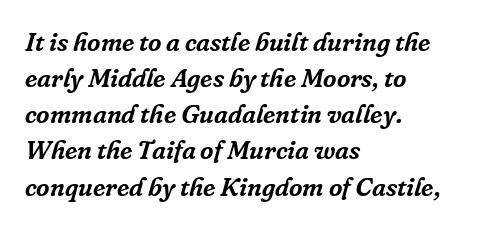
{"italic": "yes", "lean": "right", "slant_degrees": 16, "underline": "no", "align": "left", "line_spacing": "normal", "line_spacing_ratio": 1.39, "letter_spacing": "normal", "letter_spacing_em": 0.0, "glyph_px": 26}
